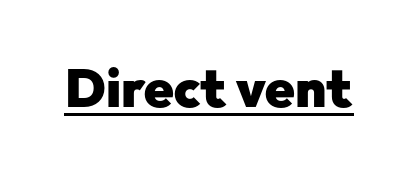
The image shows 53 px heavy sans-serif type, upright; set normal letter spacing, underlined; low stroke contrast and a medium x-height.
